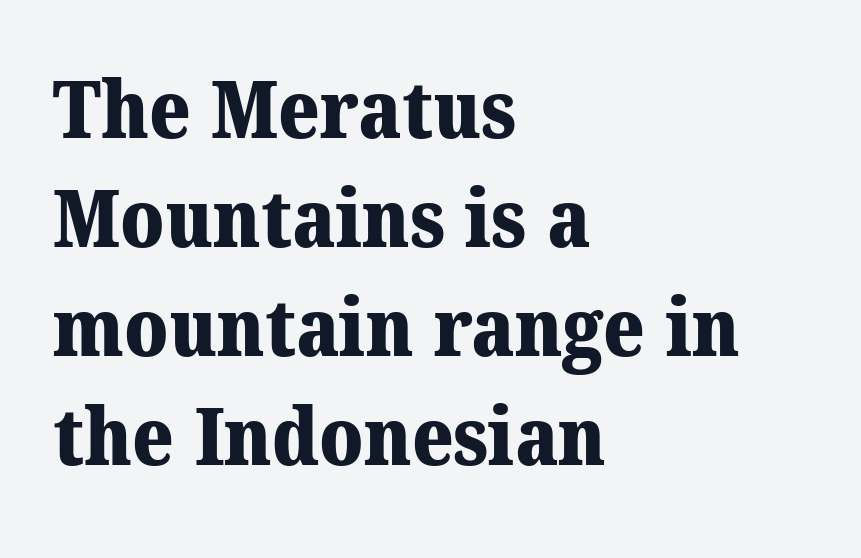
The passage shown is typed in a proportional face where columns would drift. Vertical spacing — default. The glyphs in this specimen are seriffed. Each row of text sits above clean, open space. The font is running at its bold setting. The lines are quadded left.
